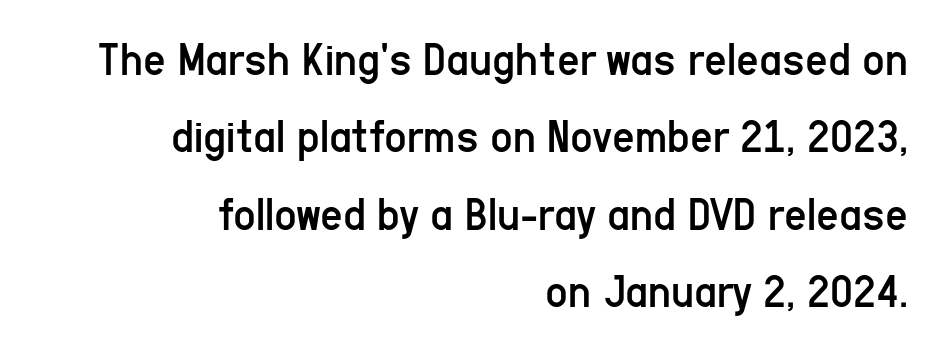
The image shows 49 px regular-weight, condensed sans-serif type, upright; set right-aligned, normal line spacing (1.58x), normal letter spacing, not underlined; low stroke contrast and a medium x-height.
